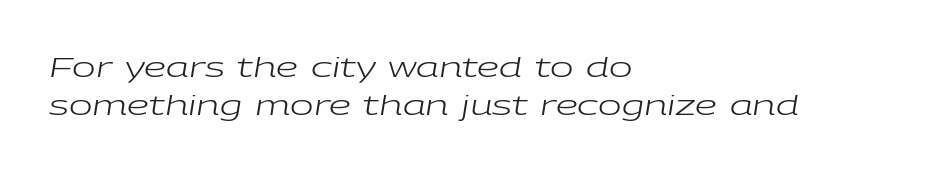
Q: Is the text bold? A: No.
Q: Is the text italic (slanted)? A: Yes, it leans right by about 9 degrees.
Q: Is the text underlined? A: No.
Q: How is the paragraph aligned? A: Left-aligned.
Q: Is the spacing between letters normal or unusually wide? A: Normal.
Q: Is the spacing between lines tight, normal or loose? A: Normal.
Q: Width (condensed, normal, or wide)? A: Wide.
Q: Stroke contrast? A: Low.
Q: x-height? A: Medium.
Q: Monospaced? A: No.
